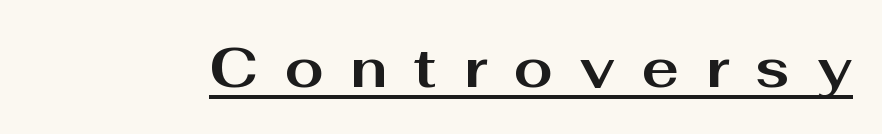
The image shows 56 px bold, wide sans-serif type, upright; set unusually wide letter spacing (+0.48 em), underlined; medium stroke contrast and a medium x-height.
